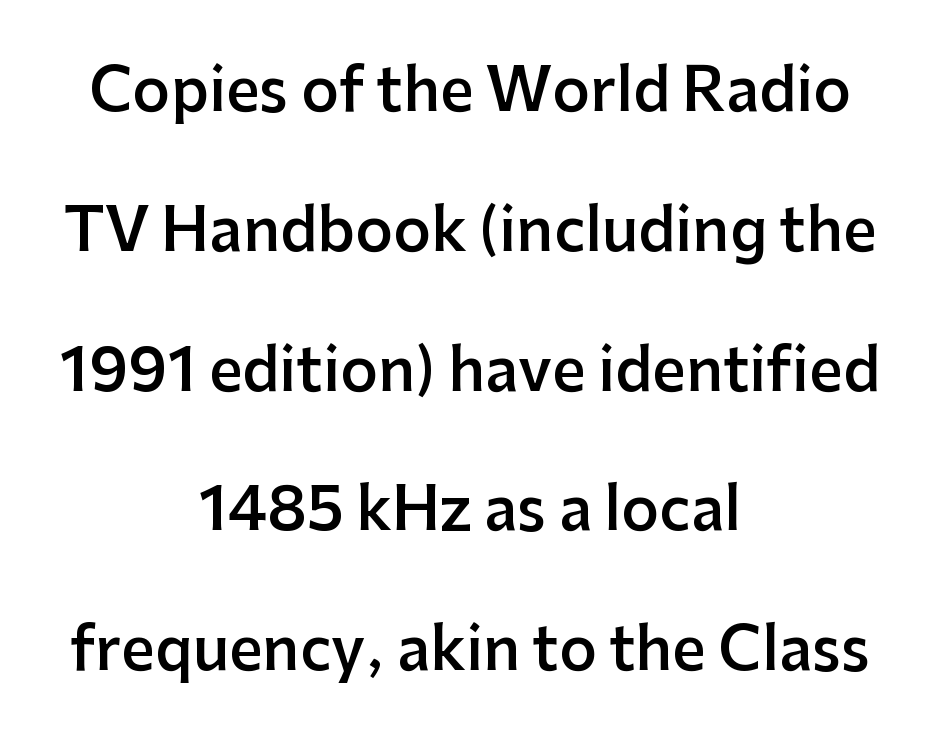
The image shows 59 px semibold sans-serif type, upright; set centered, loose line spacing (2.37x), normal letter spacing, not underlined; low stroke contrast and a medium x-height.
